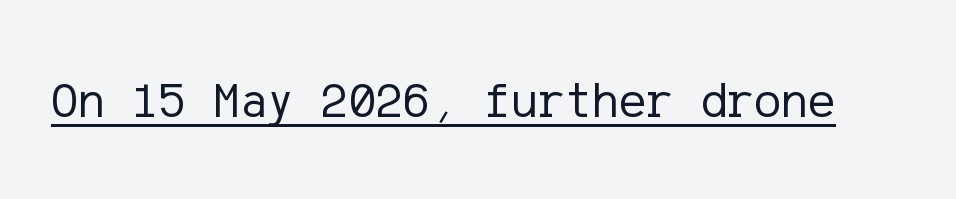
Underlining? Definitely there. Compared with a typical body face, this is equally light or lighter still. Nobody touched the tracking dial on this one. Every character sits straight up, as roman type does. Unlike a traditional serif, this face leaves its strokes unadorned.
